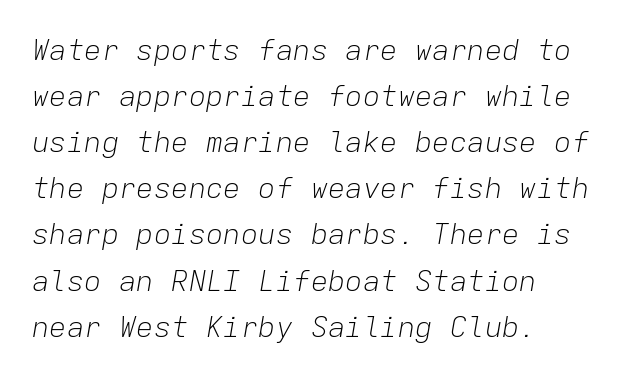
The image shows 29 px light type, italic (leaning right), monospaced; set left-aligned, normal line spacing (1.59x), normal letter spacing, not underlined; low stroke contrast and a medium x-height.
